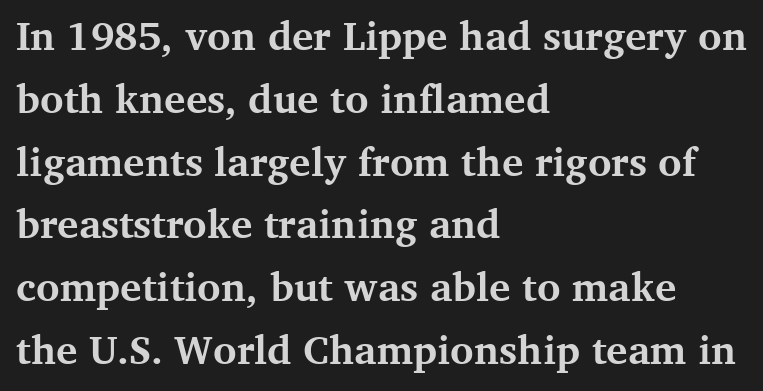
The image shows 40 px bold serif type, upright; set left-aligned, normal line spacing (1.57x), normal letter spacing, not underlined; medium stroke contrast and a medium x-height.
